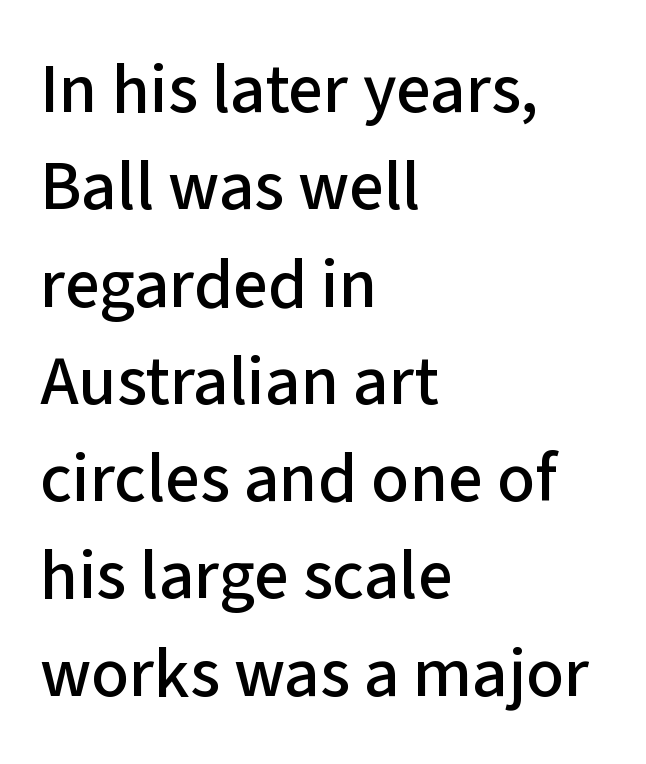
Q: Is the text italic (slanted)? A: No, it is upright.
Q: Is the typeface a serif or a sans-serif typeface? A: Sans-serif.
Q: Is the text underlined? A: No.
Q: How is the paragraph aligned? A: Left-aligned.
Q: Is the spacing between letters normal or unusually wide? A: Normal.
Q: Is the spacing between lines tight, normal or loose? A: Normal.
Q: Width (condensed, normal, or wide)? A: Normal.
Q: Stroke contrast? A: Low.
Q: x-height? A: Medium.
Q: Monospaced? A: No.
